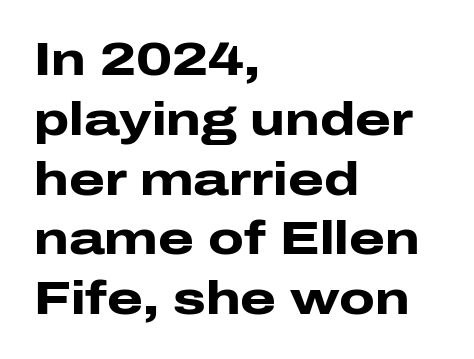
Q: Is the text bold? A: Yes.
Q: Is the text italic (slanted)? A: No, it is upright.
Q: Is the typeface a serif or a sans-serif typeface? A: Sans-serif.
Q: Is the text underlined? A: No.
Q: How is the paragraph aligned? A: Left-aligned.
Q: Is the spacing between letters normal or unusually wide? A: Normal.
Q: Is the spacing between lines tight, normal or loose? A: Normal.
Q: Width (condensed, normal, or wide)? A: Wide.
Q: Stroke contrast? A: Low.
Q: x-height? A: Medium.
Q: Monospaced? A: No.
